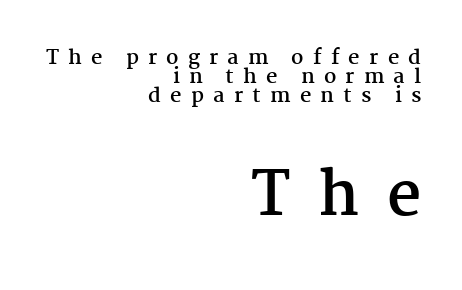
Proportional: the letters do not fall into vertical columns. The foot of each line stays bare and open. Does extra space separate the letters? Yes, quite a lot of it. Compared with a flush-left layout, this one pins lines to the opposite, right side. Regarding leading, the lines here are crowded together.
